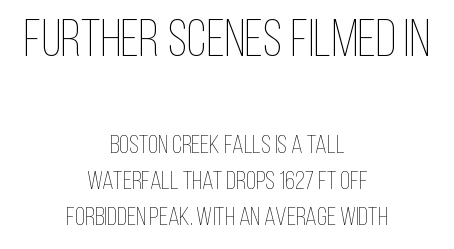
The image shows 53 px thin, condensed type, upright; set centered, normal line spacing (1.4x), normal letter spacing, not underlined; the first (top) block is 2.04x larger; low stroke contrast and a large x-height.
